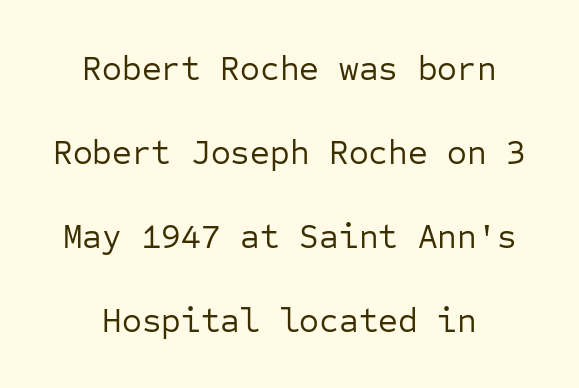
{"serif": "no", "italic": "no", "bold": "no", "weight": "regular", "width": "normal", "stroke_contrast": "low", "x_height": "medium", "monospaced": "yes", "underline": "no", "line_spacing": "loose", "line_spacing_ratio": 2.47, "letter_spacing": "normal", "letter_spacing_em": 0.0, "glyph_px": 34}
